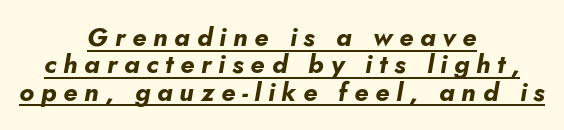
In terms of posture, this sample is oblique. Honestly, the rows look squashed on top of each other. Bold? Absolutely — the strokes are thick and heavy. Has an underline been added? It has.
